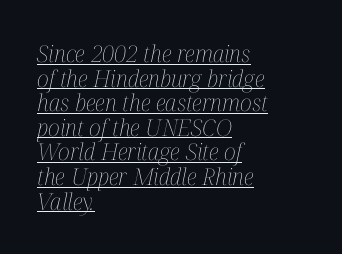
{"italic": "yes", "lean": "right", "slant_degrees": 12, "bold": "no", "underline": "yes", "align": "left", "line_spacing": "tight", "line_spacing_ratio": 1.07, "letter_spacing": "normal", "letter_spacing_em": 0.0, "glyph_px": 23}
